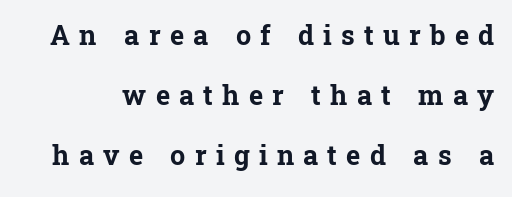
The glyphs are unaccompanied by any horizontal stroke below them. The vertical gap from one line to the next is large. This is roman type, the default non-slanted kind. Each glyph is drawn with heavy, bold strokes. Letter spacing: wide.
